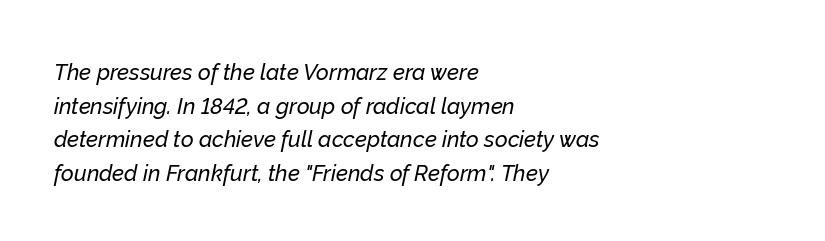
The image shows 22 px text type, italic (leaning right); set left-aligned, normal line spacing (1.53x), normal letter spacing, not underlined.
